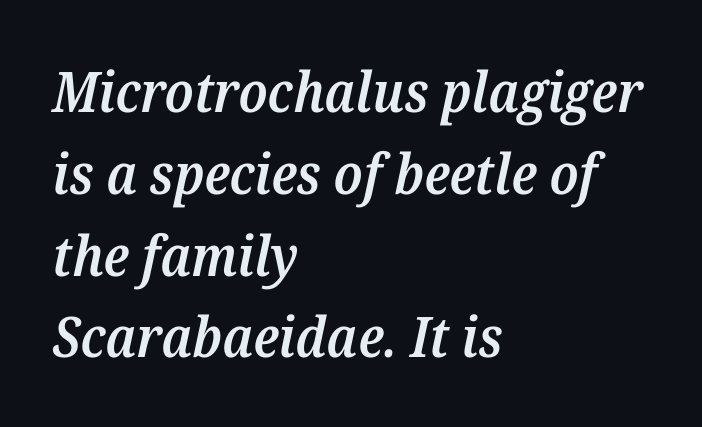
The image shows 56 px semibold serif type, italic (leaning right); set left-aligned, normal line spacing (1.46x), normal letter spacing, not underlined; medium stroke contrast and a medium x-height.
